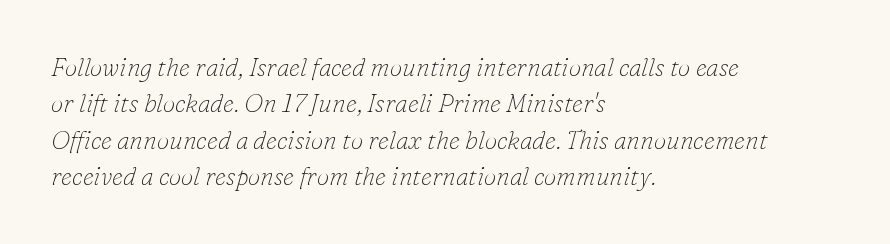
The image shows 25 px text type, italic (leaning right); set left-aligned, normal line spacing (1.46x), normal letter spacing, not underlined.
